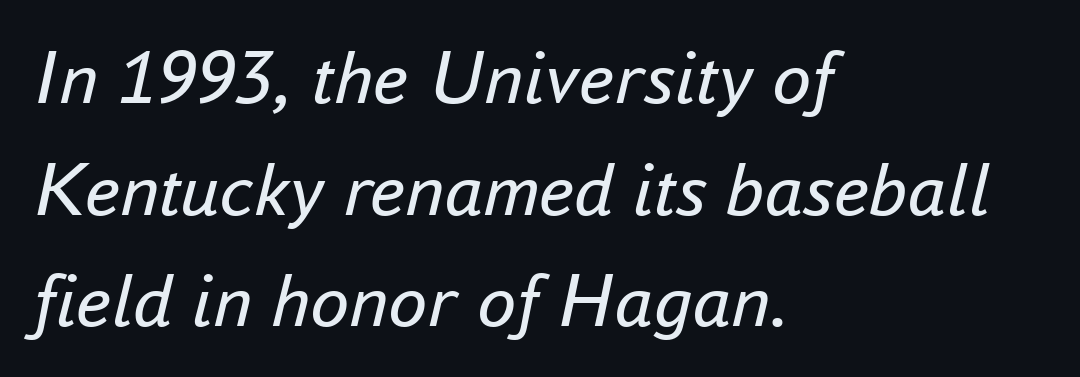
The image shows 78 px regular-weight type, italic (leaning right); set left-aligned, normal line spacing (1.43x), normal letter spacing, not underlined; low stroke contrast and a small x-height.
